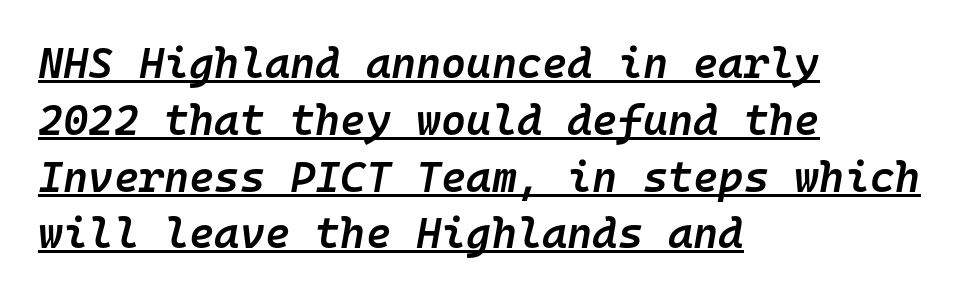
Caption: lettering with a line underneath. Italic? Definitely — the glyphs are oblique. The rendering uses a semibold face; strokes are thickened but not to full bold. Compared with typical paragraphs, the rows here are spaced about the same. The rag falls on the right side of this text block. The face used here is monospaced, like something from a code editor.
